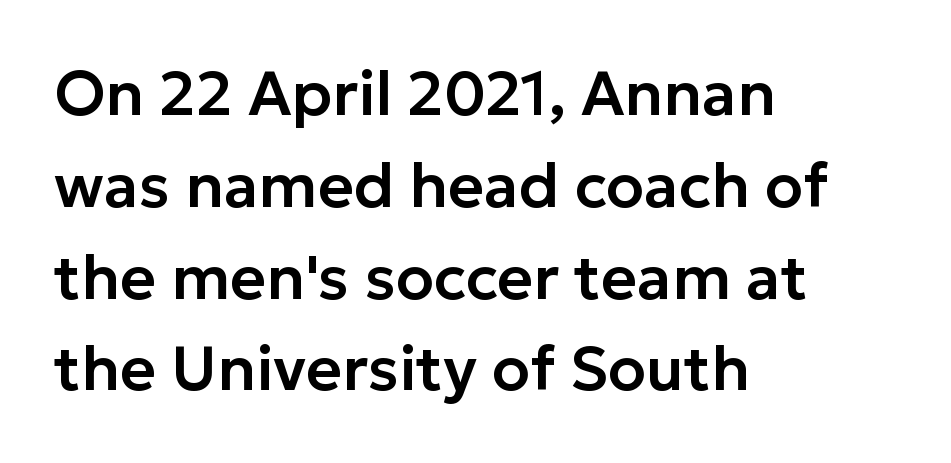
{"serif": "no", "italic": "no", "width": "normal", "stroke_contrast": "low", "x_height": "medium", "monospaced": "no", "underline": "no", "align": "left", "line_spacing": "normal", "line_spacing_ratio": 1.48, "letter_spacing": "normal", "letter_spacing_em": 0.0, "glyph_px": 62}
